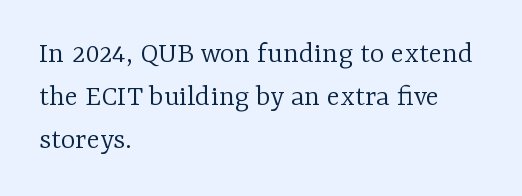
The image shows 31 px light serif type, upright; set left-aligned, normal line spacing (1.38x), normal letter spacing, not underlined; low stroke contrast and a medium x-height.
